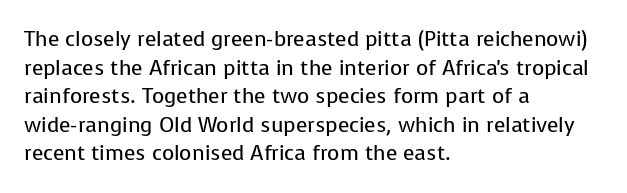
The image shows 21 px text type, upright; set left-aligned, normal line spacing (1.36x), normal letter spacing, not underlined.
